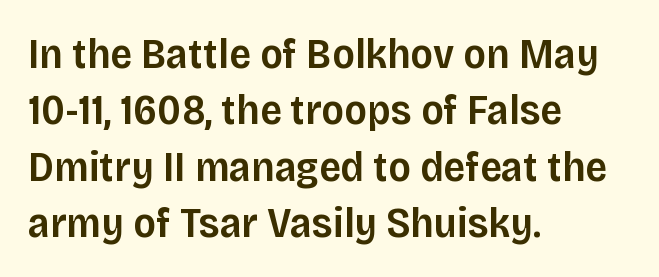
Q: Is the text bold? A: Semi-bold.
Q: Is the text italic (slanted)? A: No, it is upright.
Q: Is the typeface a serif or a sans-serif typeface? A: Sans-serif.
Q: Is the text underlined? A: No.
Q: How is the paragraph aligned? A: Left-aligned.
Q: Is the spacing between letters normal or unusually wide? A: Normal.
Q: Is the spacing between lines tight, normal or loose? A: Normal.
Q: Width (condensed, normal, or wide)? A: Normal.
Q: Stroke contrast? A: Low.
Q: x-height? A: Large.
Q: Monospaced? A: No.
